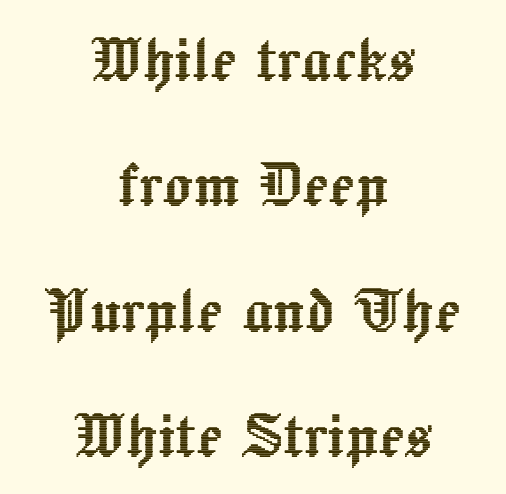
Reading down the block, each line starts at a different indent, mirrored at its end. The baseline area is clear. The rendering uses a moderate line-height, typical for paragraphs. The passage shown has conventional tracking throughout. These lines are rendered in a variable-pitch font.
